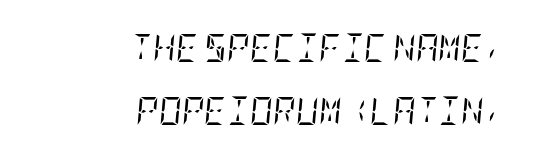
Q: Is the text bold? A: No.
Q: Is the text italic (slanted)? A: Yes, it leans right by about 5 degrees.
Q: Is the typeface a serif or a sans-serif typeface? A: Serif.
Q: Is the text underlined? A: No.
Q: How is the paragraph aligned? A: Right-aligned.
Q: Is the spacing between letters normal or unusually wide? A: Normal.
Q: Is the spacing between lines tight, normal or loose? A: Loose.
Q: Width (condensed, normal, or wide)? A: Condensed.
Q: Stroke contrast? A: Low.
Q: x-height? A: Large.
